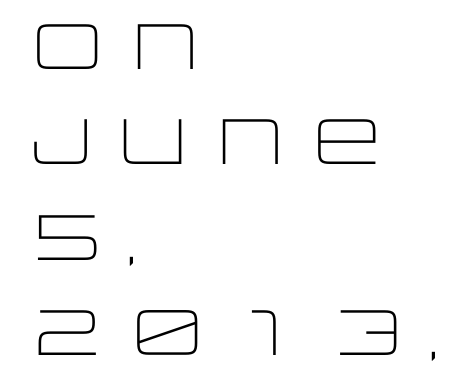
Q: Is the text bold? A: No.
Q: Is the text italic (slanted)? A: No, it is upright.
Q: Is the typeface a serif or a sans-serif typeface? A: Sans-serif.
Q: Is the text underlined? A: No.
Q: How is the paragraph aligned? A: Left-aligned.
Q: Is the spacing between letters normal or unusually wide? A: Normal.
Q: Is the spacing between lines tight, normal or loose? A: Normal.
Q: Width (condensed, normal, or wide)? A: Wide.
Q: Stroke contrast? A: Low.
Q: x-height? A: Large.
Q: Monospaced? A: No.
